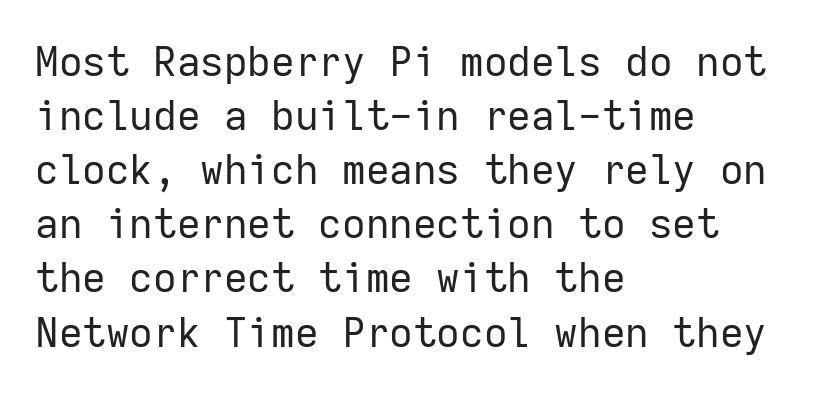
The image shows 41 px regular-weight sans-serif type, upright, monospaced; set left-aligned, normal line spacing (1.32x), normal letter spacing, not underlined; low stroke contrast and a medium x-height.
